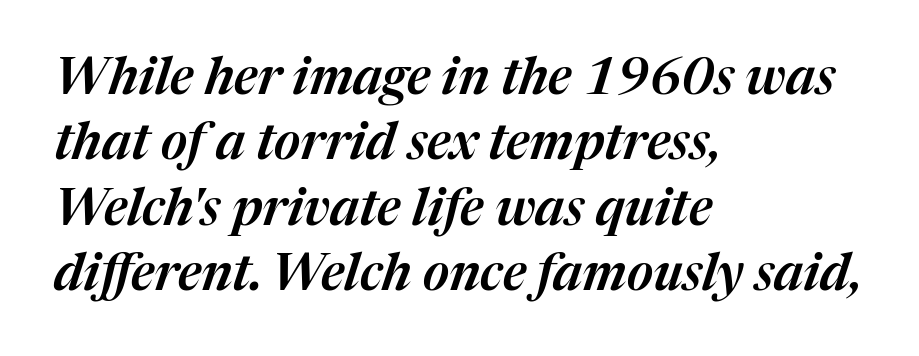
{"italic": "yes", "lean": "right", "slant_degrees": 17, "width": "normal", "stroke_contrast": "medium", "x_height": "medium", "monospaced": "no", "underline": "no", "align": "left", "line_spacing": "normal", "line_spacing_ratio": 1.28, "letter_spacing": "normal", "letter_spacing_em": 0.0, "glyph_px": 51}
